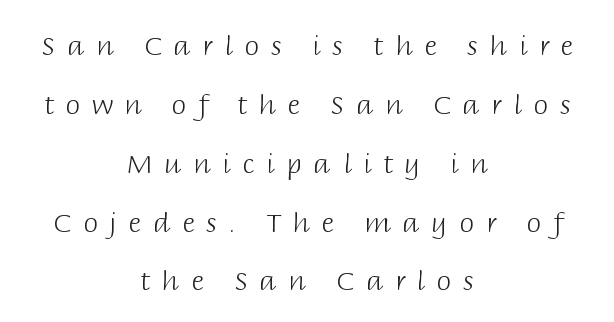
The image shows 27 px text type, upright; set centered, loose line spacing (2.18x), unusually wide letter spacing (+0.43 em), not underlined.
